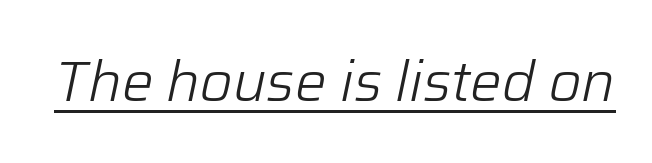
Q: Is the text bold? A: No.
Q: Is the text italic (slanted)? A: Yes, it leans right by about 12 degrees.
Q: Is the text underlined? A: Yes.
Q: Is the spacing between letters normal or unusually wide? A: Normal.
Q: Width (condensed, normal, or wide)? A: Normal.
Q: Stroke contrast? A: Low.
Q: x-height? A: Medium.
Q: Monospaced? A: No.
